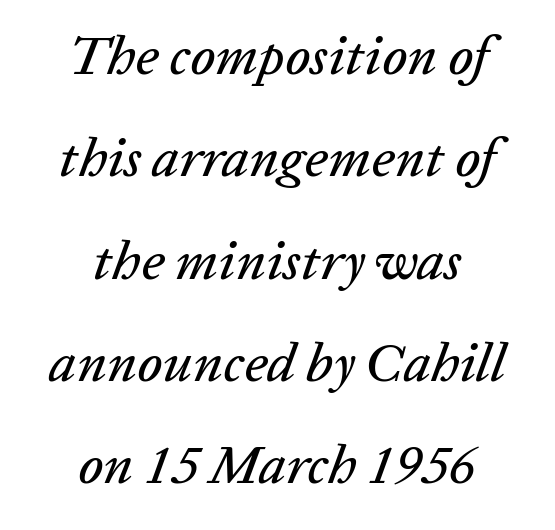
{"italic": "yes", "lean": "right", "slant_degrees": 20, "width": "normal", "stroke_contrast": "low", "x_height": "medium", "monospaced": "no", "underline": "no", "align": "center", "line_spacing_ratio": 1.86, "letter_spacing": "normal", "letter_spacing_em": 0.0, "glyph_px": 55}
